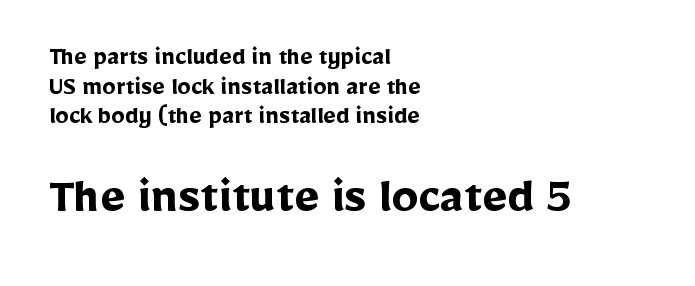
{"serif": "no", "italic": "no", "bold": "yes", "weight": "semibold", "width": "normal", "stroke_contrast": "low", "x_height": "medium", "monospaced": "no", "underline": "no", "align": "left", "line_spacing": "tight", "line_spacing_ratio": 1.1, "letter_spacing": "normal", "letter_spacing_em": 0.0, "larger_block": "second", "size_ratio": 2.0, "glyph_px": 54}
